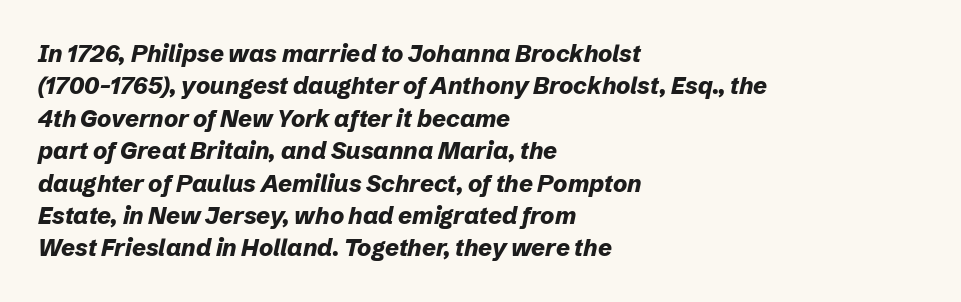
{"italic": "yes", "lean": "right", "slant_degrees": 12, "bold": "yes", "underline": "no", "align": "left", "line_spacing": "normal", "line_spacing_ratio": 1.35, "letter_spacing": "normal", "letter_spacing_em": 0.0, "glyph_px": 24}
